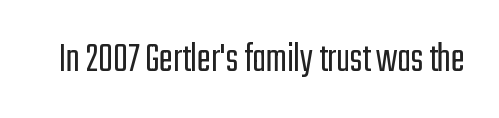
Q: Is the text bold? A: No.
Q: Is the text italic (slanted)? A: No, it is upright.
Q: Is the typeface a serif or a sans-serif typeface? A: Sans-serif.
Q: Is the text underlined? A: No.
Q: Is the spacing between letters normal or unusually wide? A: Normal.
Q: Width (condensed, normal, or wide)? A: Condensed.
Q: Stroke contrast? A: Low.
Q: x-height? A: Medium.
Q: Monospaced? A: No.
